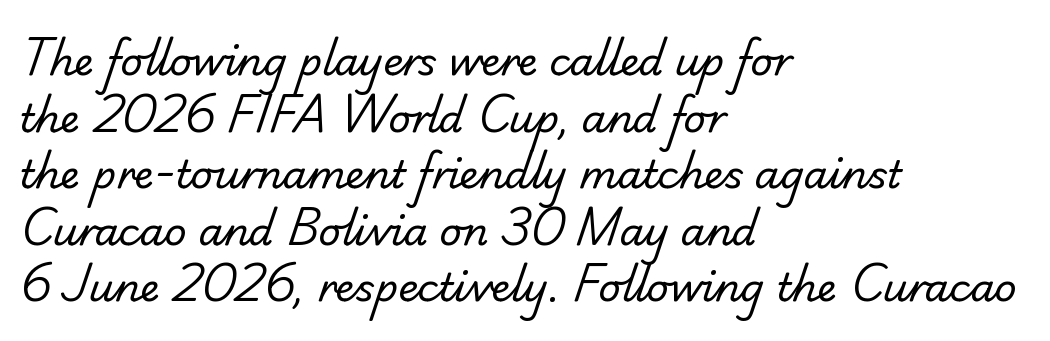
{"serif": "no", "bold": "no", "weight": "regular", "width": "normal", "stroke_contrast": "low", "x_height": "small", "monospaced": "no", "underline": "no", "align": "left", "line_spacing": "normal", "line_spacing_ratio": 1.45, "letter_spacing": "normal", "letter_spacing_em": 0.0, "glyph_px": 39}
